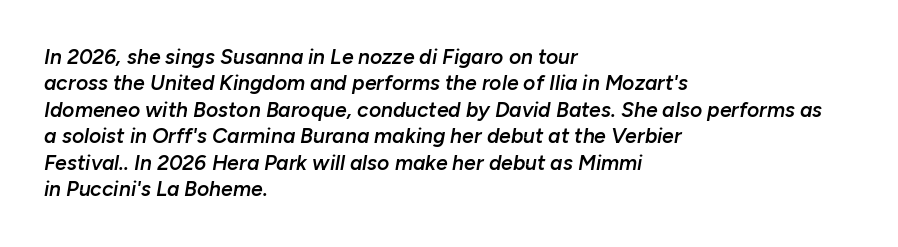
{"italic": "yes", "lean": "right", "slant_degrees": 10, "bold": "semi", "underline": "no", "align": "left", "line_spacing": "normal", "line_spacing_ratio": 1.26, "letter_spacing": "normal", "letter_spacing_em": 0.0, "glyph_px": 21}
